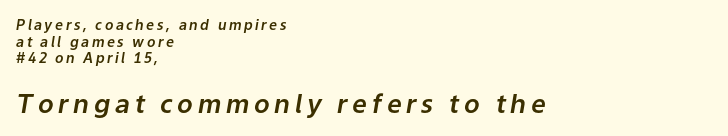
The specimen omits any rule beneath the text block's lines. The block sitting lower on the canvas is the one with enlarged characters. Short and long lines alike share a common starting point at left. These lines were composed using italics.
